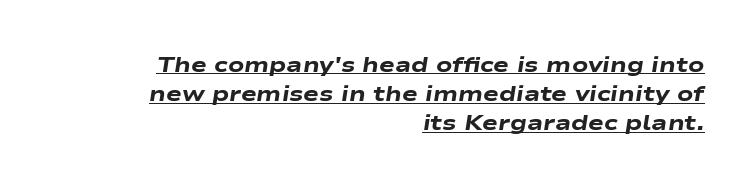
What stands out about the letter spacing? Nothing — it is the standard amount. The glyphs are accompanied by a horizontal stroke just below them. Caption: bold face, heavy strokes. These lines sit exactly where default settings would place them.
